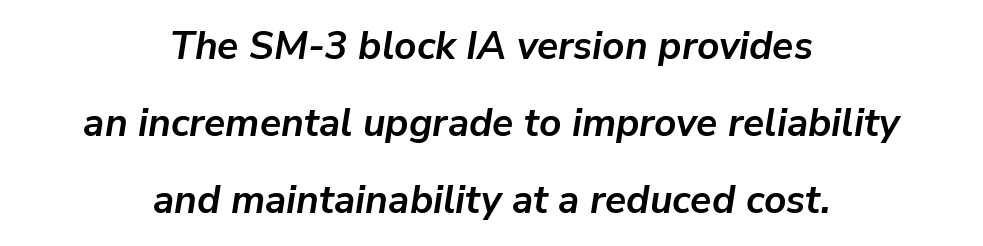
Q: Is the text bold? A: Yes.
Q: Is the text italic (slanted)? A: Yes, it leans right by about 9 degrees.
Q: Is the text underlined? A: No.
Q: How is the paragraph aligned? A: Centered.
Q: Is the spacing between letters normal or unusually wide? A: Normal.
Q: Is the spacing between lines tight, normal or loose? A: Loose.
Q: Width (condensed, normal, or wide)? A: Normal.
Q: Stroke contrast? A: Low.
Q: x-height? A: Medium.
Q: Monospaced? A: No.
